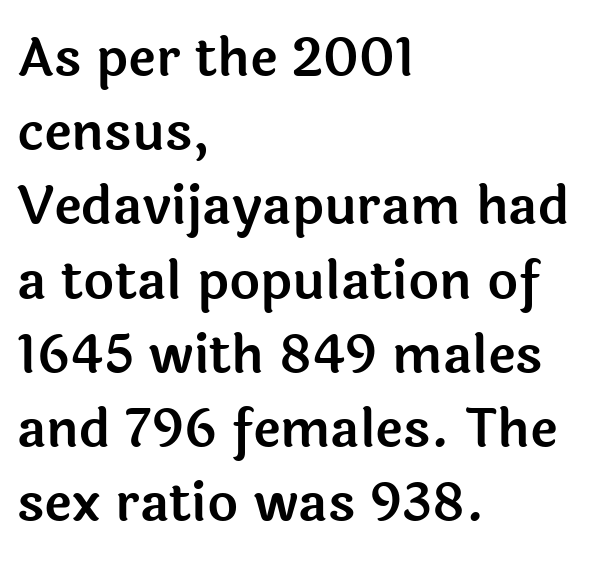
Q: Is the text italic (slanted)? A: No, it is upright.
Q: Is the typeface a serif or a sans-serif typeface? A: Sans-serif.
Q: Is the text underlined? A: No.
Q: How is the paragraph aligned? A: Left-aligned.
Q: Is the spacing between letters normal or unusually wide? A: Normal.
Q: Is the spacing between lines tight, normal or loose? A: Normal.
Q: Width (condensed, normal, or wide)? A: Normal.
Q: x-height? A: Medium.
Q: Monospaced? A: No.
